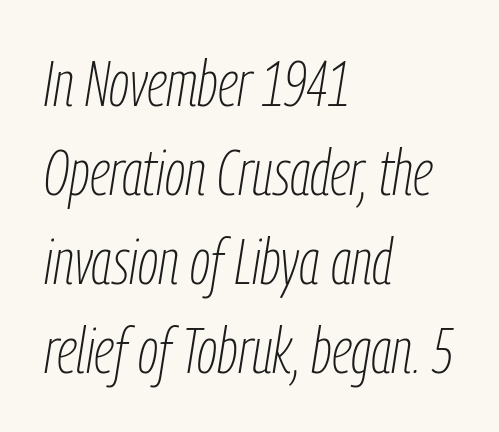
A clean baseline with only descenders dipping below it. The rendering uses natural spacing where letterforms have individual widths. The rag falls on the right side of this text block. A quiet, ordinary-to-light weight characterises the typeface.
